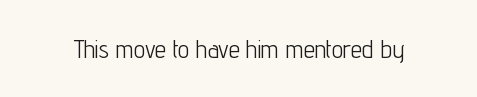
The image shows 25 px text type, upright; set normal letter spacing, not underlined.
